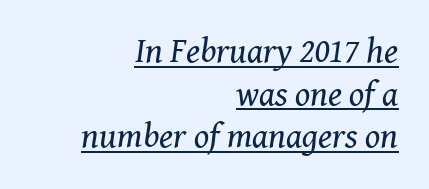
Q: Is the text bold? A: No.
Q: Is the text italic (slanted)? A: Yes, it leans right by about 8 degrees.
Q: Is the typeface a serif or a sans-serif typeface? A: Serif.
Q: Is the text underlined? A: Yes.
Q: How is the paragraph aligned? A: Right-aligned.
Q: Is the spacing between letters normal or unusually wide? A: Normal.
Q: Width (condensed, normal, or wide)? A: Normal.
Q: Stroke contrast? A: Medium.
Q: x-height? A: Medium.
Q: Monospaced? A: No.
